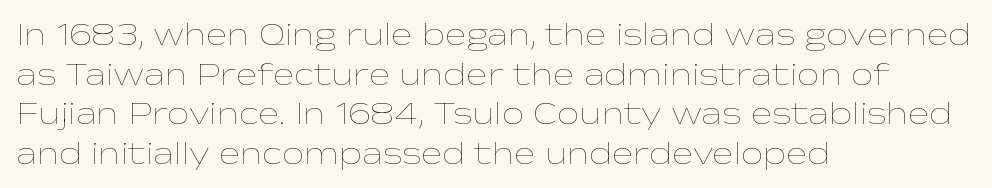
The image shows 32 px thin, wide type, upright; set left-aligned, line spacing 1.24x, normal letter spacing, not underlined; low stroke contrast and a medium x-height.
